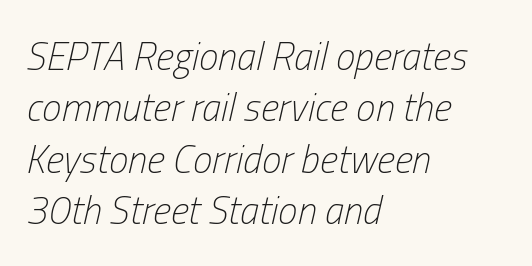
Q: Is the text bold? A: No.
Q: Is the text italic (slanted)? A: Yes, it leans right by about 13 degrees.
Q: Is the text underlined? A: No.
Q: How is the paragraph aligned? A: Left-aligned.
Q: Is the spacing between letters normal or unusually wide? A: Normal.
Q: Is the spacing between lines tight, normal or loose? A: Normal.
Q: Width (condensed, normal, or wide)? A: Condensed.
Q: Stroke contrast? A: Low.
Q: x-height? A: Medium.
Q: Monospaced? A: No.
